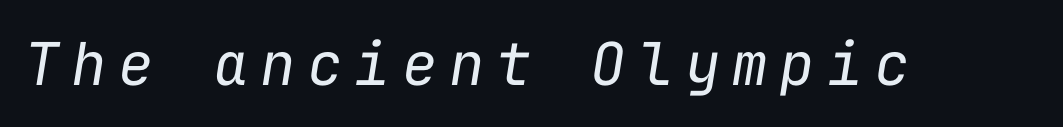
No heavy texture on the line: the type isn't bold. Is this a fixed-width face? Yes — each glyph sits in an identical cell. The passage shown has open, widely tracked lettering throughout. Check the space under the baseline: it is left empty. The letters are slanted; this is an italic face.
